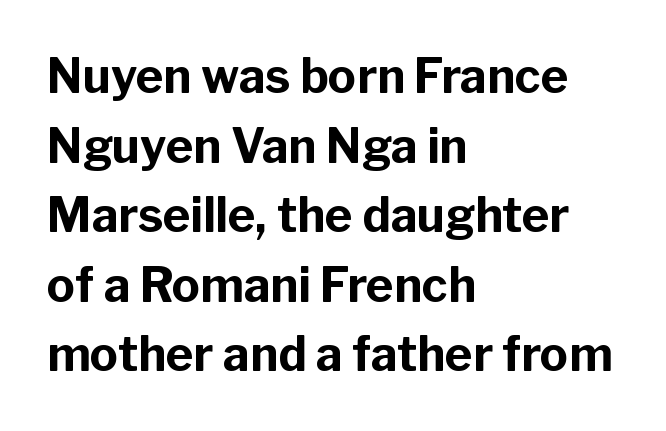
{"serif": "no", "italic": "no", "bold": "yes", "weight": "bold", "width": "normal", "stroke_contrast": "low", "x_height": "medium", "monospaced": "no", "underline": "no", "align": "left", "line_spacing": "normal", "line_spacing_ratio": 1.48, "letter_spacing": "normal", "letter_spacing_em": 0.0, "glyph_px": 47}
